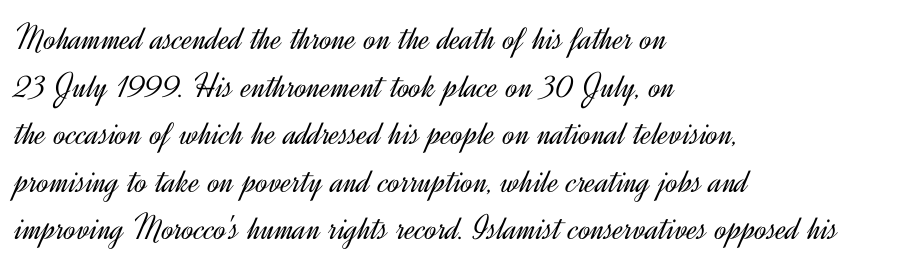
{"serif": "no", "bold": "no", "weight": "light", "width": "normal", "x_height": "small", "monospaced": "no", "underline": "no", "align": "left", "line_spacing": "normal", "line_spacing_ratio": 1.32, "letter_spacing": "normal", "letter_spacing_em": 0.0, "glyph_px": 36}
